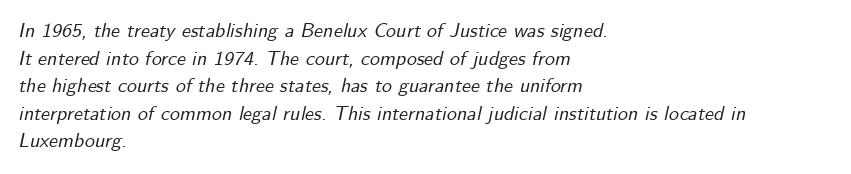
The image shows 20 px text type, italic (leaning right); set left-aligned, normal line spacing (1.38x), normal letter spacing, not underlined.
